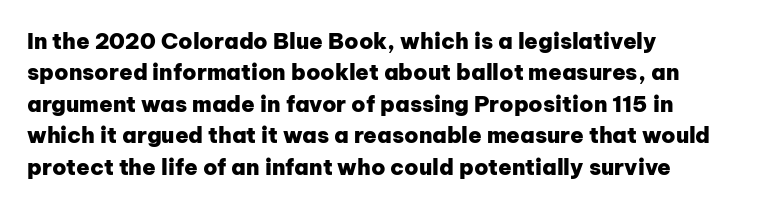
Q: Is the text bold? A: Yes.
Q: Is the text italic (slanted)? A: No, it is upright.
Q: Is the text underlined? A: No.
Q: How is the paragraph aligned? A: Left-aligned.
Q: Is the spacing between letters normal or unusually wide? A: Normal.
Q: Is the spacing between lines tight, normal or loose? A: Normal.
